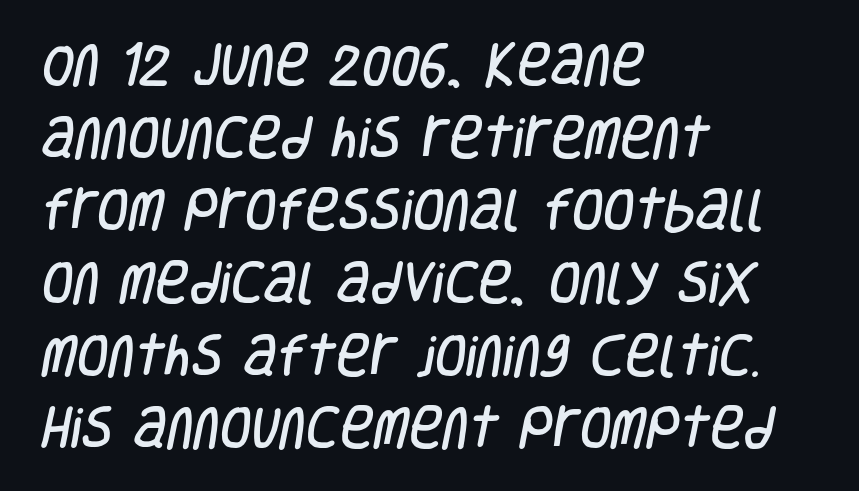
{"serif": "no", "width": "condensed", "stroke_contrast": "low", "x_height": "large", "monospaced": "no", "underline": "no", "align": "left", "line_spacing": "normal", "line_spacing_ratio": 1.58, "letter_spacing": "normal", "letter_spacing_em": 0.0, "glyph_px": 46}
